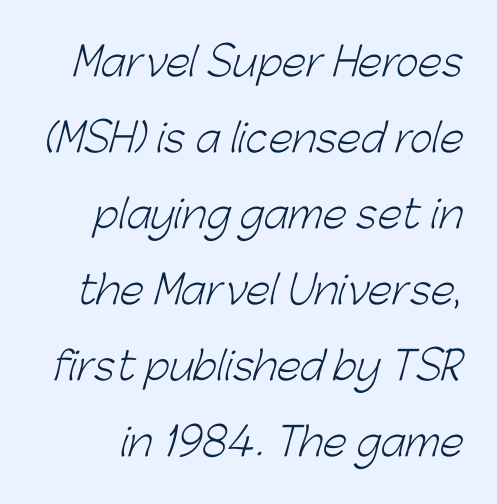
The image shows 39 px light sans-serif type; set loose line spacing (1.95x), normal letter spacing, not underlined; low stroke contrast and a medium x-height.
